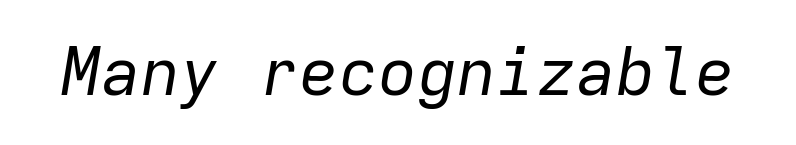
The image shows 66 px regular-weight type, italic (leaning right), monospaced; set normal letter spacing, not underlined; low stroke contrast and a medium x-height.
